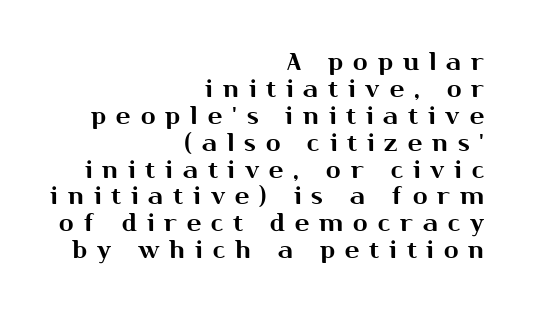
{"italic": "no", "underline": "no", "align": "right", "line_spacing": "tight", "line_spacing_ratio": 1.12, "letter_spacing": "wide", "letter_spacing_em": 0.42, "glyph_px": 24}
